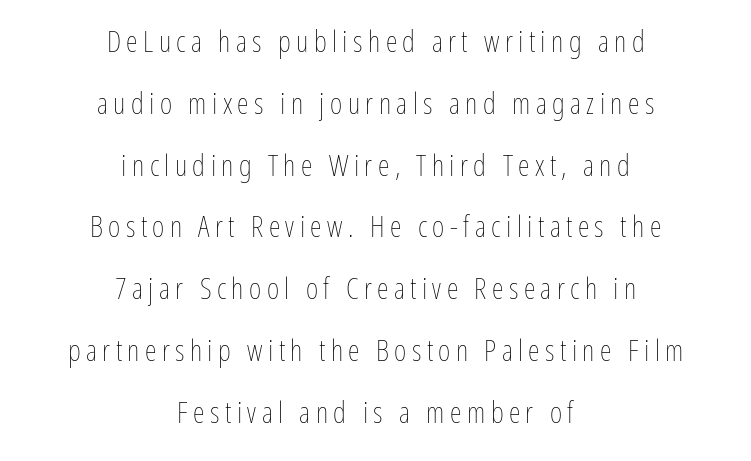
Q: Is the text bold? A: No.
Q: Is the text italic (slanted)? A: No, it is upright.
Q: Is the text underlined? A: No.
Q: How is the paragraph aligned? A: Centered.
Q: Is the spacing between lines tight, normal or loose? A: Loose.
Q: Width (condensed, normal, or wide)? A: Condensed.
Q: Stroke contrast? A: Low.
Q: x-height? A: Medium.
Q: Monospaced? A: No.
